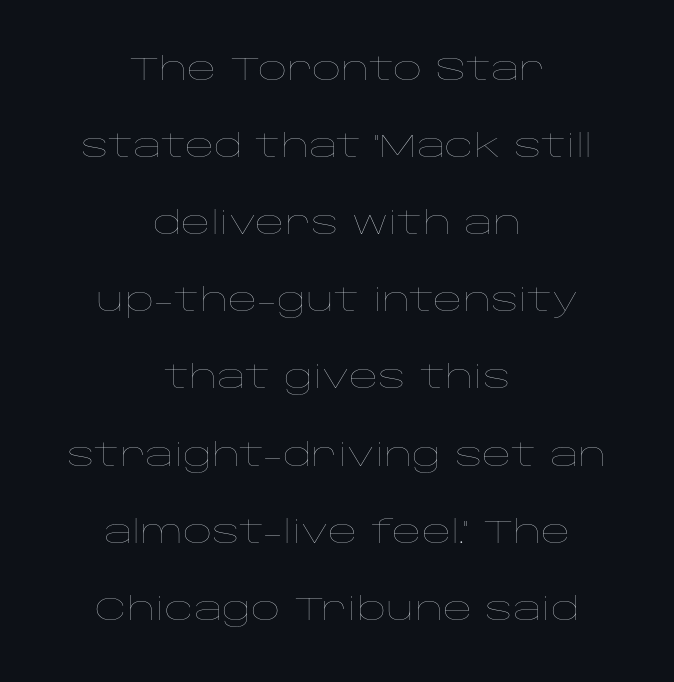
Tall strokes in this sample are plumb rather than angled. Does extra space separate the letters? No, they use regular spacing. Summary of vertical rhythm: relaxed, with wide interline spacing. Notice how the passage keeps no hard edge, just a central spine. Is this a fixed-width face? No — the glyphs have proportional, varying widths.
